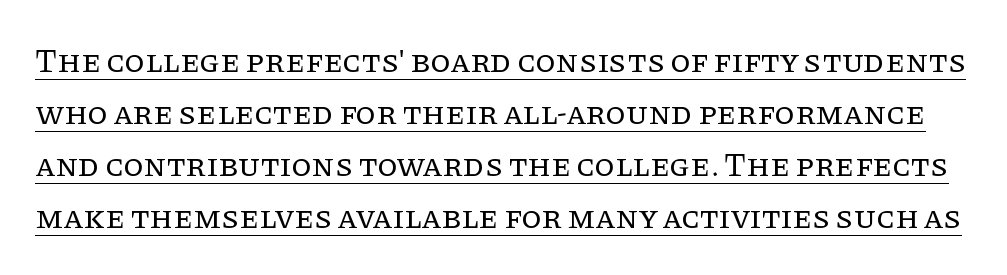
{"serif": "yes", "italic": "no", "bold": "no", "weight": "regular", "width": "normal", "stroke_contrast": "low", "x_height": "large", "monospaced": "no", "underline": "yes", "line_spacing": "normal", "line_spacing_ratio": 1.58, "letter_spacing": "normal", "letter_spacing_em": 0.0, "glyph_px": 33}
